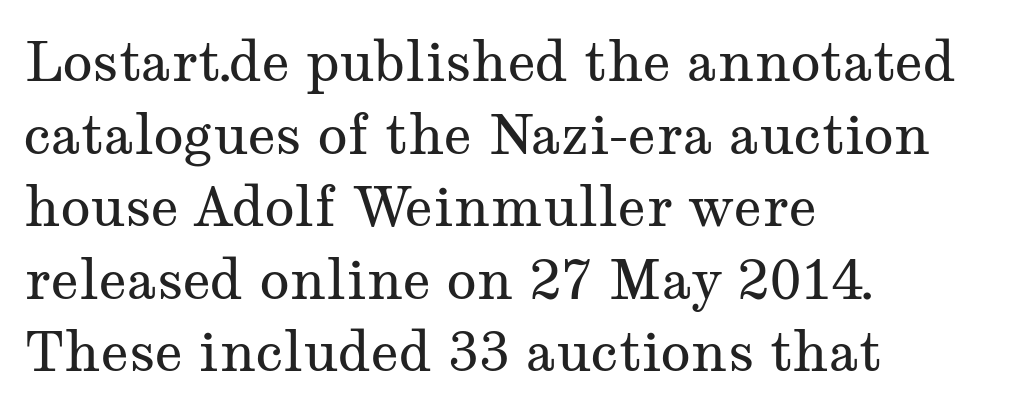
Q: Is the text bold? A: No.
Q: Is the text italic (slanted)? A: No, it is upright.
Q: Is the typeface a serif or a sans-serif typeface? A: Serif.
Q: Is the text underlined? A: No.
Q: How is the paragraph aligned? A: Left-aligned.
Q: Is the spacing between letters normal or unusually wide? A: Normal.
Q: Is the spacing between lines tight, normal or loose? A: Normal.
Q: Width (condensed, normal, or wide)? A: Wide.
Q: Stroke contrast? A: Medium.
Q: x-height? A: Medium.
Q: Monospaced? A: No.
